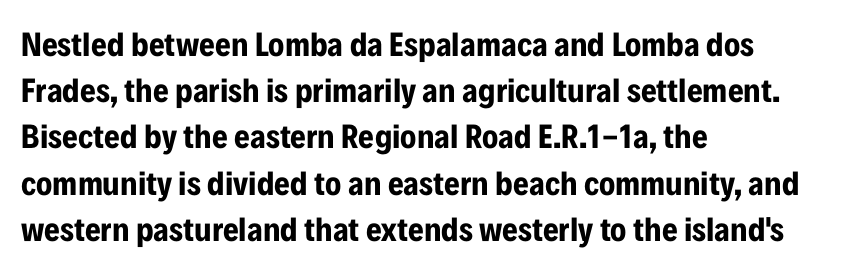
The designer went with a sans here, leaving each stem footless. The ragged edge is on the right, which tells us the setting is flush left. A typesetter would call this proportional, since set widths differ per character. What stands out about the letter spacing? Nothing — it is the standard amount.
